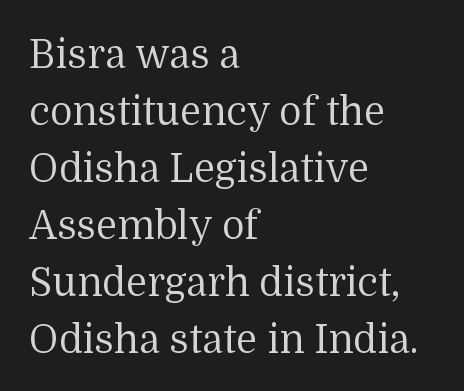
The image shows 39 px regular-weight serif type, upright; set left-aligned, normal line spacing (1.46x), normal letter spacing, not underlined; medium stroke contrast and a medium x-height.
